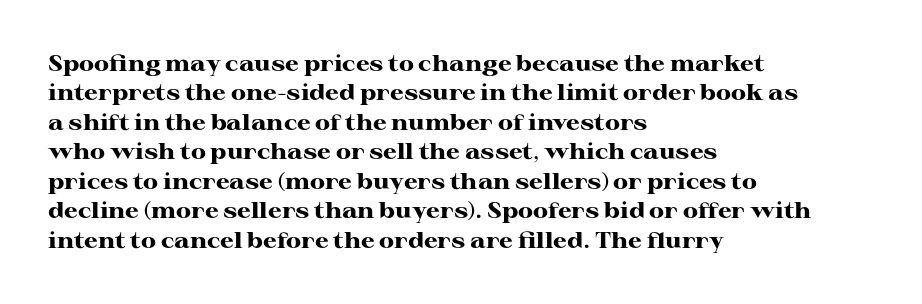
The image shows 22 px bold type, upright; set left-aligned, normal line spacing (1.34x), normal letter spacing, not underlined.
